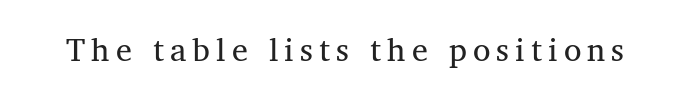
The image shows 32 px serif type, upright; set not underlined; medium stroke contrast and a medium x-height.
